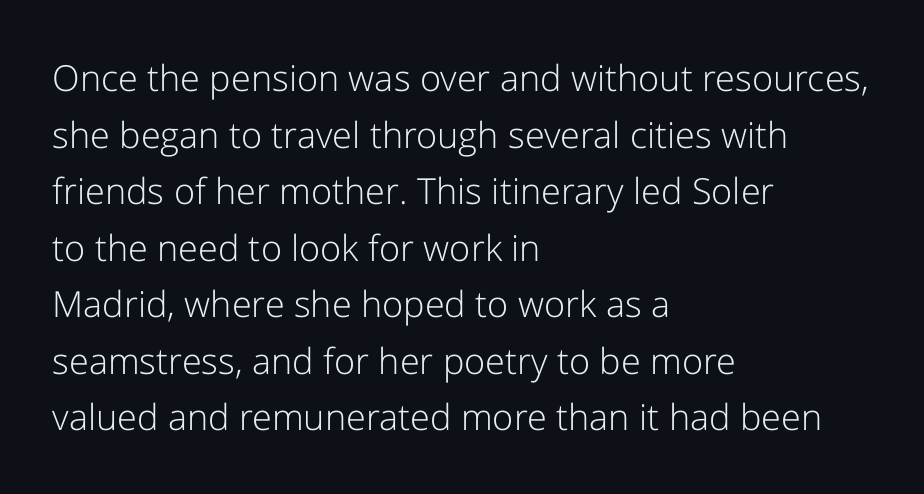
Q: Is the text bold? A: No.
Q: Is the text italic (slanted)? A: No, it is upright.
Q: Is the typeface a serif or a sans-serif typeface? A: Sans-serif.
Q: Is the text underlined? A: No.
Q: How is the paragraph aligned? A: Left-aligned.
Q: Is the spacing between letters normal or unusually wide? A: Normal.
Q: Is the spacing between lines tight, normal or loose? A: Normal.
Q: Width (condensed, normal, or wide)? A: Normal.
Q: Stroke contrast? A: Low.
Q: x-height? A: Medium.
Q: Monospaced? A: No.
